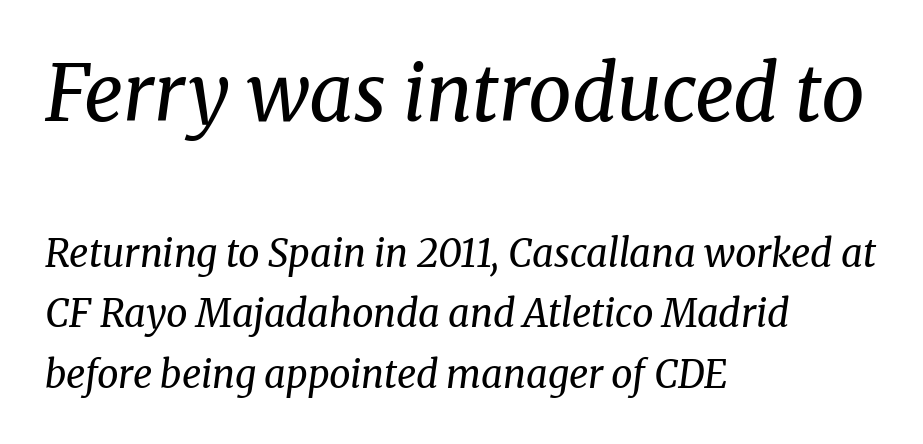
Each new line begins a customary step beneath the previous one. The lettering tilts uniformly, giving the passage an italic look. Visually, the top section dominates because its glyphs are scaled up. Short and long lines alike share a common starting point at left. The rendering keeps characters at their native spacing.
